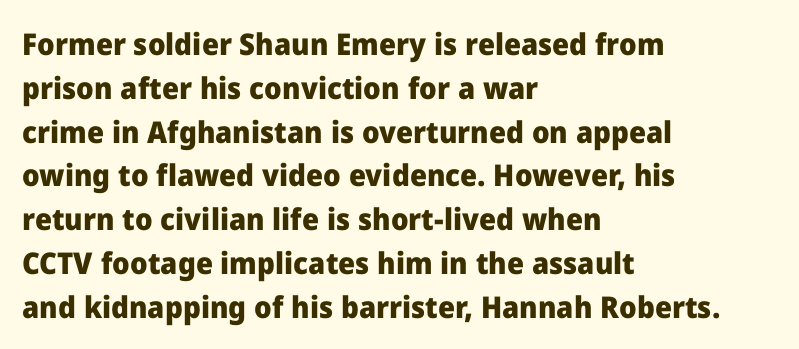
The text block is weighted toward the left margin, trailing off unevenly rightward. The letters carry no serifs — their stems end cleanly without finishing strokes. Horizontal bands of white between lines are of average thickness. Spacing verdict: proportional, widths tailored to each character. The typography opts for an upright posture over an oblique one.
